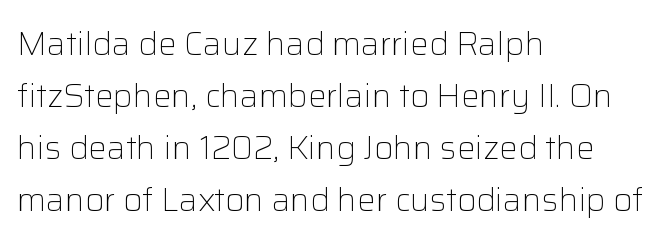
The image shows 33 px light sans-serif type, upright; set left-aligned, normal line spacing (1.58x), normal letter spacing, not underlined; low stroke contrast and a medium x-height.
